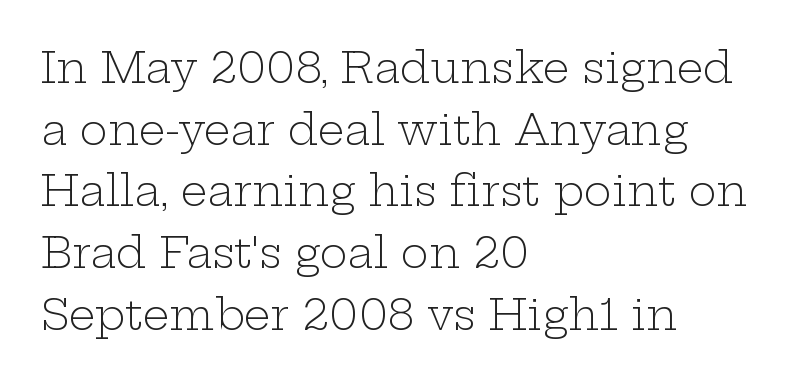
Honestly, the letter spacing is just normal — you wouldn't notice it. Bold? No — there's no thickening of the strokes. Leading: standard. The face used here is seriffed, in the tradition of book romans.
